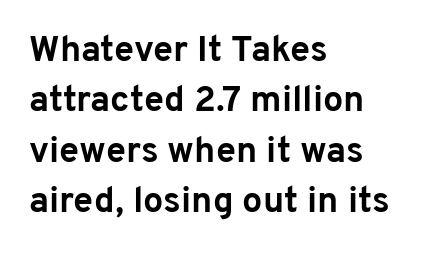
The image shows 36 px bold sans-serif type, upright; set left-aligned, normal line spacing (1.4x), normal letter spacing, not underlined; low stroke contrast and a medium x-height.
